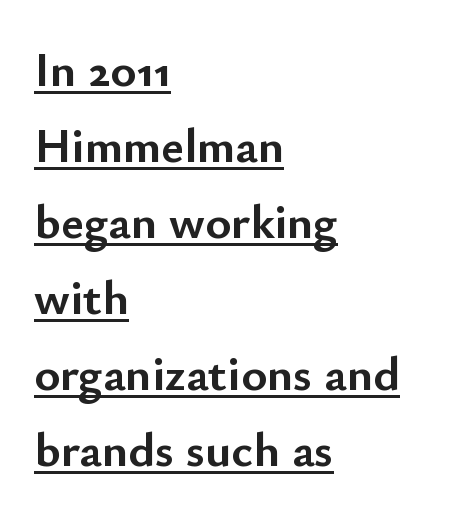
{"serif": "no", "italic": "no", "bold": "yes", "weight": "semibold", "width": "normal", "stroke_contrast": "low", "x_height": "small", "monospaced": "no", "underline": "yes", "align": "left", "line_spacing": "normal", "line_spacing_ratio": 1.55, "letter_spacing": "normal", "letter_spacing_em": 0.0, "glyph_px": 49}
